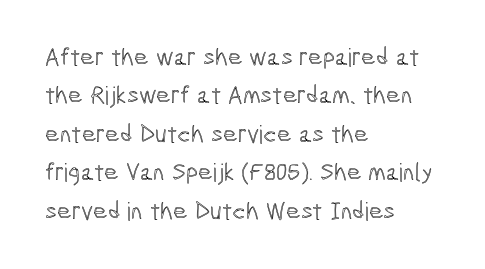
The image shows 25 px text type, upright; set left-aligned, normal line spacing (1.54x), normal letter spacing, not underlined.
